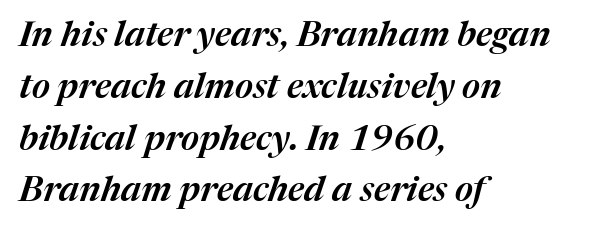
The image shows 35 px text type, italic (leaning right); set left-aligned, normal line spacing (1.48x), normal letter spacing, not underlined; medium stroke contrast and a medium x-height.
